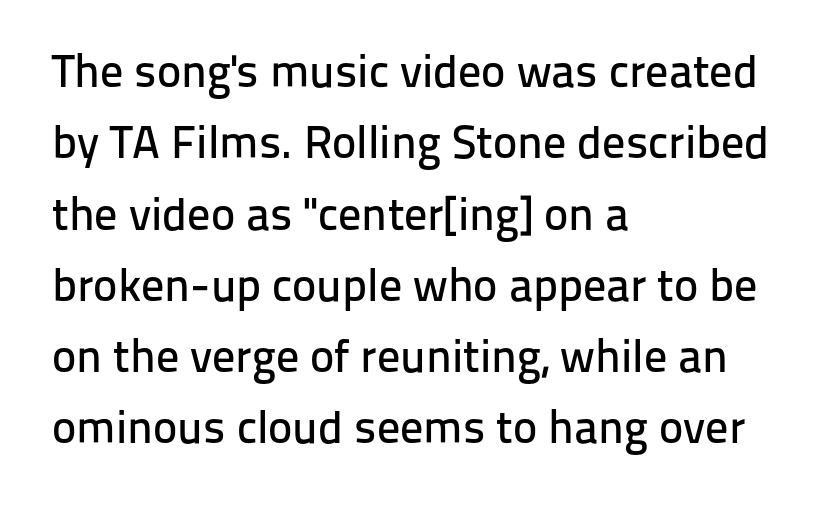
{"serif": "no", "italic": "no", "width": "normal", "stroke_contrast": "low", "x_height": "medium", "monospaced": "no", "underline": "no", "align": "left", "line_spacing": "normal", "line_spacing_ratio": 1.55, "letter_spacing": "normal", "letter_spacing_em": 0.0, "glyph_px": 46}
